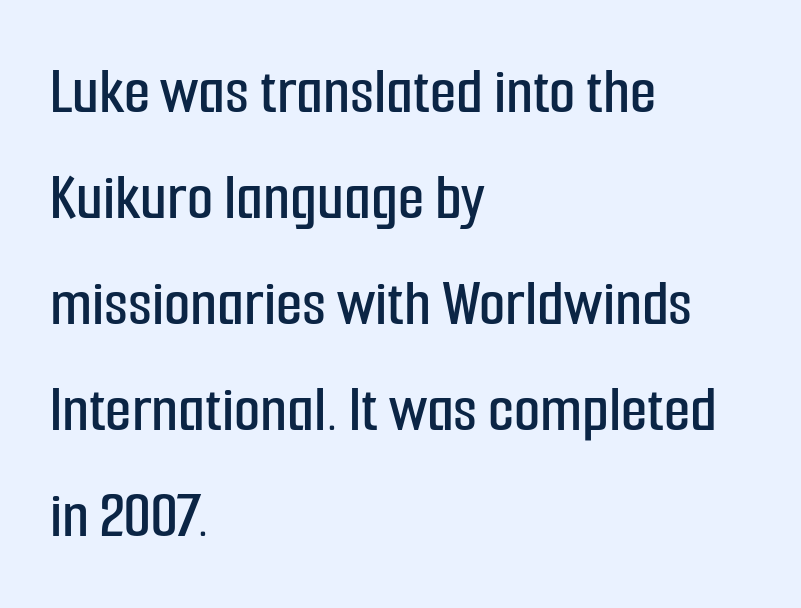
Q: Is the text italic (slanted)? A: No, it is upright.
Q: Is the typeface a serif or a sans-serif typeface? A: Sans-serif.
Q: Is the text underlined? A: No.
Q: How is the paragraph aligned? A: Left-aligned.
Q: Is the spacing between letters normal or unusually wide? A: Normal.
Q: Is the spacing between lines tight, normal or loose? A: Normal.
Q: Width (condensed, normal, or wide)? A: Condensed.
Q: Stroke contrast? A: Low.
Q: x-height? A: Medium.
Q: Monospaced? A: No.
